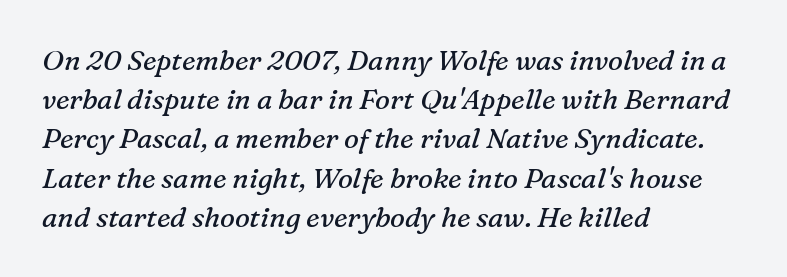
{"serif": "yes", "italic": "yes", "lean": "right", "slant_degrees": 16, "bold": "no", "weight": "regular", "width": "normal", "stroke_contrast": "medium", "x_height": "medium", "monospaced": "no", "underline": "no", "align": "left", "line_spacing": "normal", "line_spacing_ratio": 1.4, "letter_spacing": "normal", "letter_spacing_em": 0.0, "glyph_px": 28}
